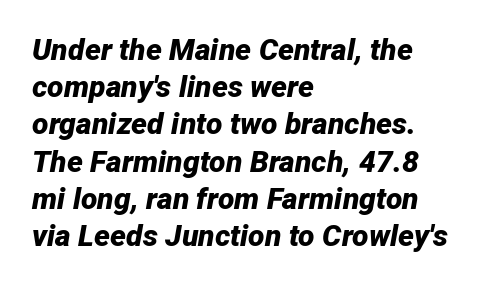
Q: Is the text bold? A: Yes.
Q: Is the text italic (slanted)? A: Yes, it leans right by about 12 degrees.
Q: Is the text underlined? A: No.
Q: How is the paragraph aligned? A: Left-aligned.
Q: Is the spacing between letters normal or unusually wide? A: Normal.
Q: Width (condensed, normal, or wide)? A: Normal.
Q: Stroke contrast? A: Low.
Q: x-height? A: Medium.
Q: Monospaced? A: No.
